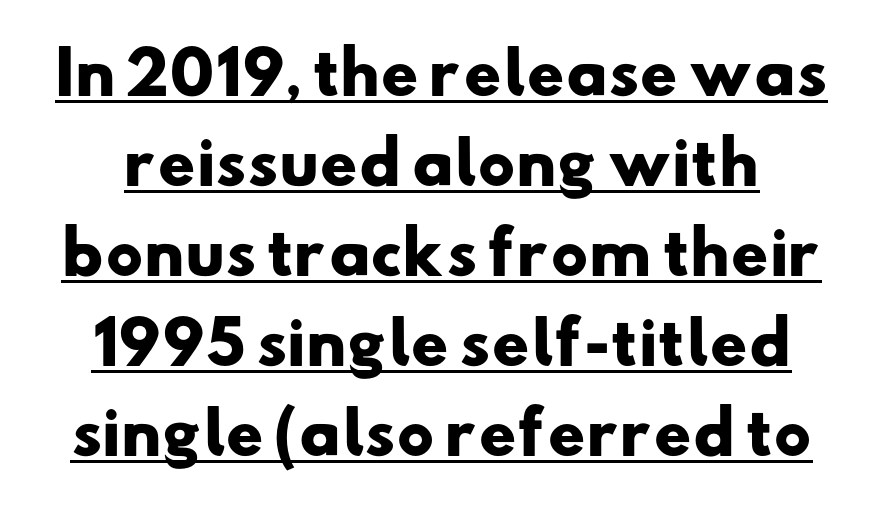
Q: Is the text bold? A: Yes.
Q: Is the typeface a serif or a sans-serif typeface? A: Sans-serif.
Q: Is the text underlined? A: Yes.
Q: Is the spacing between letters normal or unusually wide? A: Normal.
Q: Is the spacing between lines tight, normal or loose? A: Normal.
Q: Width (condensed, normal, or wide)? A: Wide.
Q: Stroke contrast? A: Low.
Q: x-height? A: Small.
Q: Monospaced? A: No.
